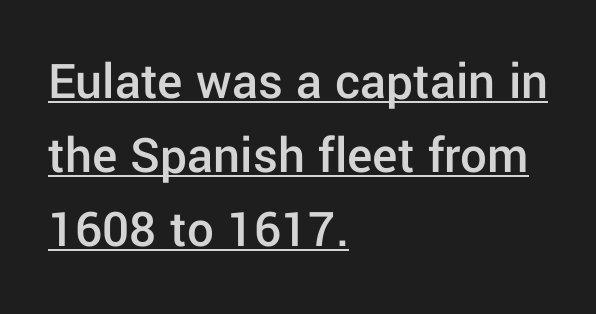
The image shows 53 px semibold sans-serif type, upright; set left-aligned, normal line spacing (1.4x), normal letter spacing, underlined; low stroke contrast and a medium x-height.
